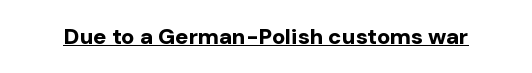
The image shows 22 px bold type, upright; set normal letter spacing, underlined.
